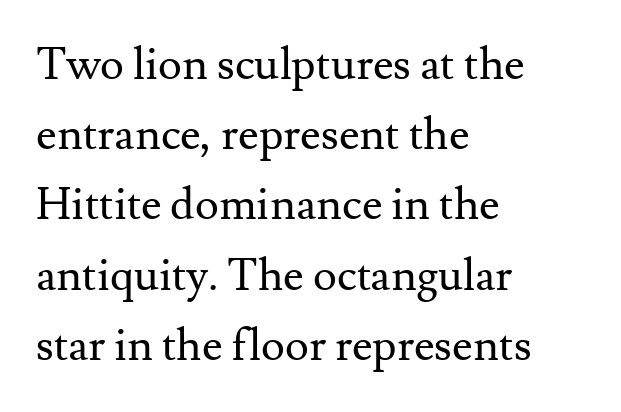
{"serif": "yes", "italic": "no", "bold": "no", "weight": "regular", "width": "normal", "stroke_contrast": "medium", "x_height": "small", "monospaced": "no", "underline": "no", "align": "left", "line_spacing": "normal", "line_spacing_ratio": 1.56, "letter_spacing": "normal", "letter_spacing_em": 0.0, "glyph_px": 45}
